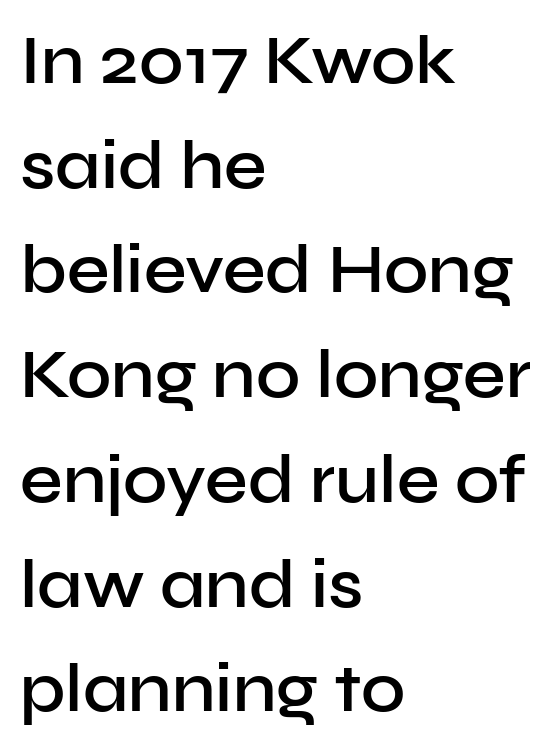
The image shows 68 px semibold sans-serif type, upright; set left-aligned, normal line spacing (1.54x), normal letter spacing, not underlined; low stroke contrast and a medium x-height.
